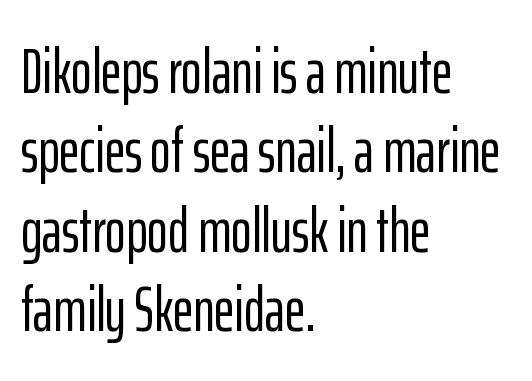
Q: Is the text italic (slanted)? A: No, it is upright.
Q: Is the typeface a serif or a sans-serif typeface? A: Sans-serif.
Q: Is the text underlined? A: No.
Q: How is the paragraph aligned? A: Left-aligned.
Q: Is the spacing between letters normal or unusually wide? A: Normal.
Q: Is the spacing between lines tight, normal or loose? A: Normal.
Q: Width (condensed, normal, or wide)? A: Condensed.
Q: Stroke contrast? A: Low.
Q: x-height? A: Medium.
Q: Monospaced? A: No.
